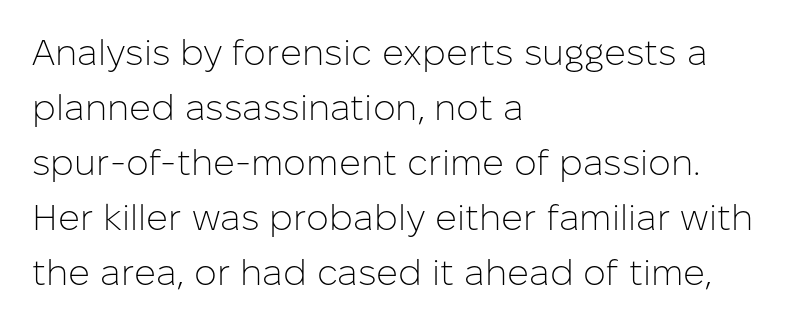
The image shows 36 px light sans-serif type, upright; set left-aligned, normal line spacing (1.53x), normal letter spacing, not underlined; low stroke contrast and a medium x-height.
